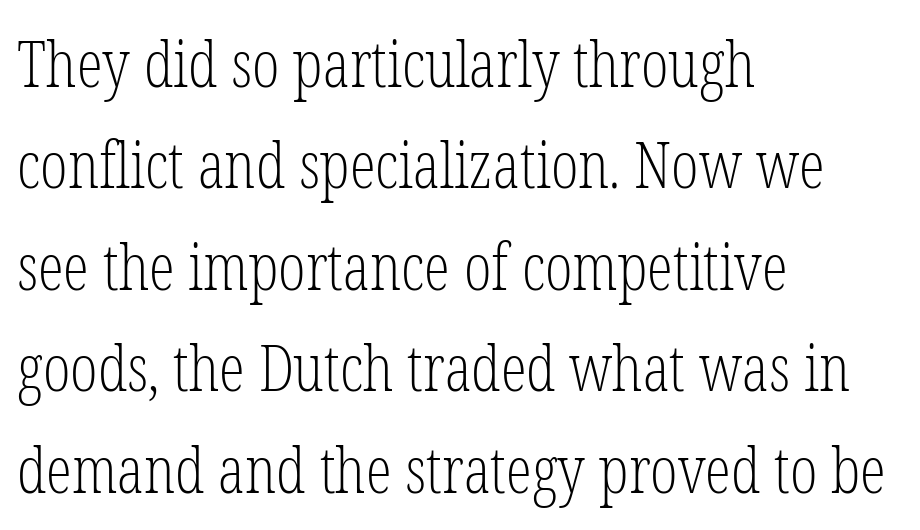
Q: Is the text bold? A: No.
Q: Is the text italic (slanted)? A: No, it is upright.
Q: Is the typeface a serif or a sans-serif typeface? A: Serif.
Q: Is the text underlined? A: No.
Q: How is the paragraph aligned? A: Left-aligned.
Q: Is the spacing between letters normal or unusually wide? A: Normal.
Q: Is the spacing between lines tight, normal or loose? A: Normal.
Q: Width (condensed, normal, or wide)? A: Condensed.
Q: Stroke contrast? A: Low.
Q: x-height? A: Medium.
Q: Monospaced? A: No.
